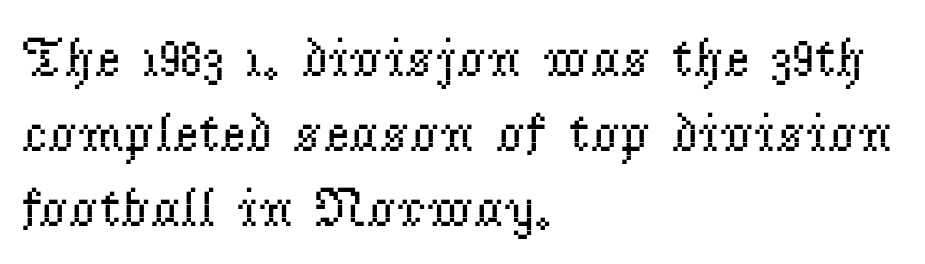
The image shows 56 px regular-weight serif type, upright; set left-aligned, normal line spacing (1.34x), normal letter spacing, not underlined; low stroke contrast and a small x-height.
